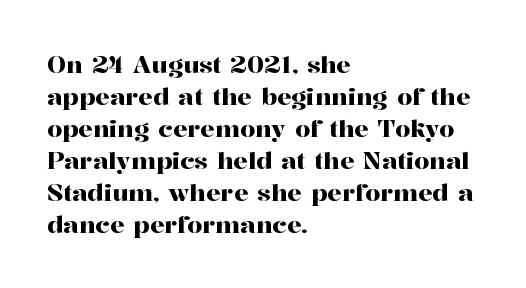
Q: Is the text italic (slanted)? A: No, it is upright.
Q: Is the text underlined? A: No.
Q: How is the paragraph aligned? A: Left-aligned.
Q: Is the spacing between letters normal or unusually wide? A: Normal.
Q: Is the spacing between lines tight, normal or loose? A: Normal.
